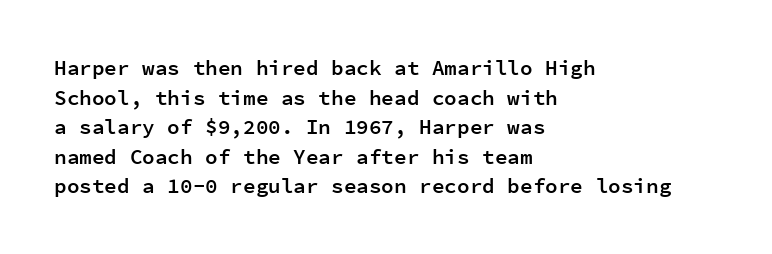
{"italic": "no", "bold": "semi", "underline": "no", "align": "left", "line_spacing": "normal", "line_spacing_ratio": 1.41, "letter_spacing": "normal", "letter_spacing_em": 0.0, "glyph_px": 21}
